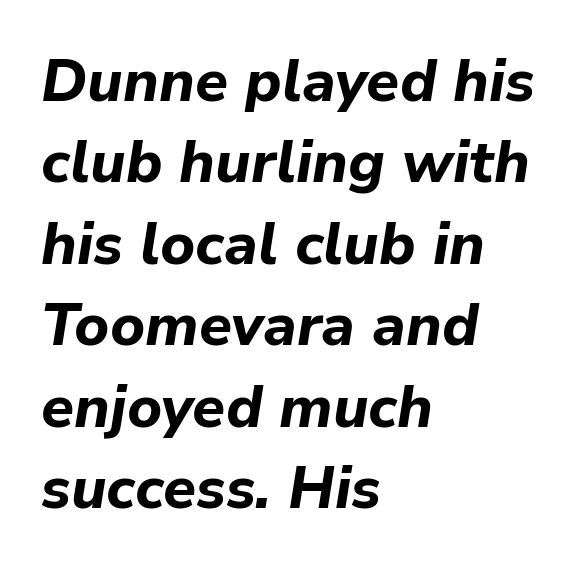
The image shows 59 px bold type, italic (leaning right); set left-aligned, normal line spacing (1.38x), normal letter spacing, not underlined; low stroke contrast and a medium x-height.
